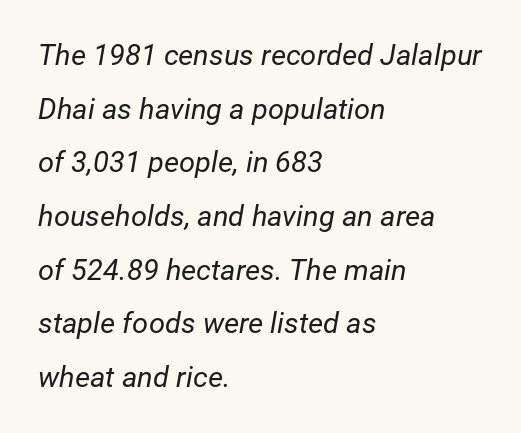
The image shows 29 px regular-weight type, italic (leaning right); set left-aligned, line spacing 1.85x, normal letter spacing, not underlined; low stroke contrast and a medium x-height.
